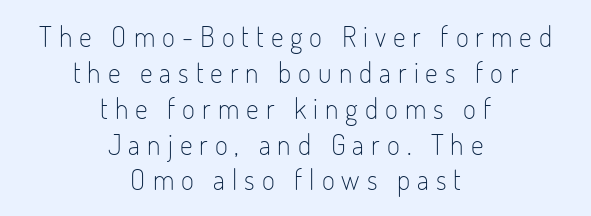
The image shows 28 px light, condensed sans-serif type, upright; set centered, normal line spacing (1.28x), unusually wide letter spacing (+0.25 em), not underlined; low stroke contrast and a small x-height.
